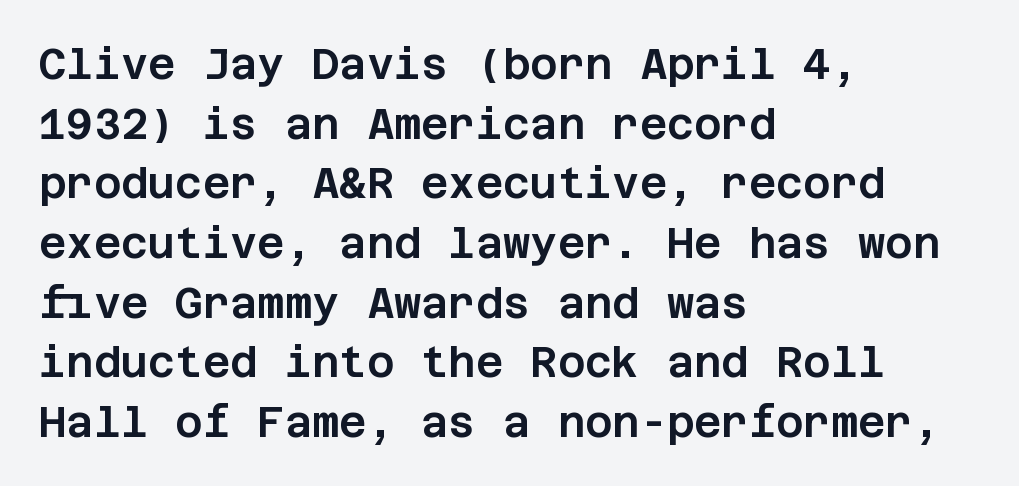
Q: Is the text italic (slanted)? A: No, it is upright.
Q: Is the typeface a serif or a sans-serif typeface? A: Sans-serif.
Q: Is the text underlined? A: No.
Q: How is the paragraph aligned? A: Left-aligned.
Q: Is the spacing between letters normal or unusually wide? A: Normal.
Q: Is the spacing between lines tight, normal or loose? A: Normal.
Q: Width (condensed, normal, or wide)? A: Normal.
Q: Stroke contrast? A: Low.
Q: x-height? A: Large.
